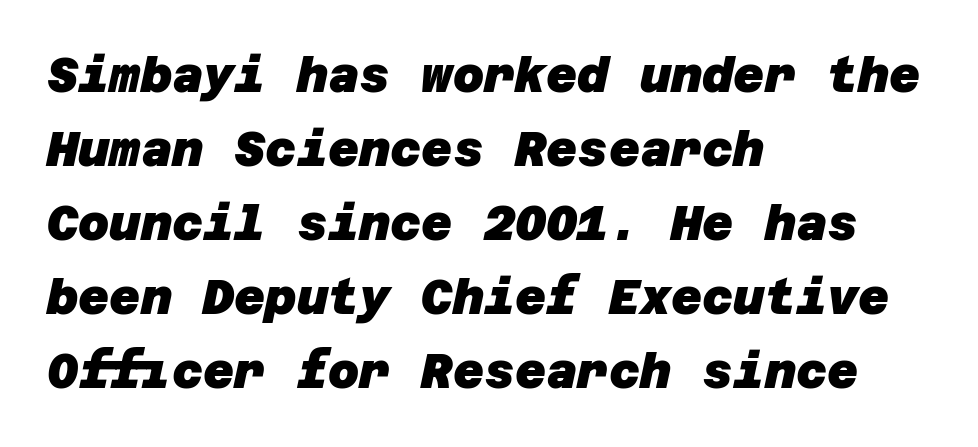
If you measured baseline to baseline, you'd find a middling distance. Words appear dense and cohesive because spacing is normal. Check where the strokes stop: nothing finishes them off — pure sans. Notice how thick the strokes are: this is what a full bold looks like. In CSS terms this would be text-align: left. Any mark beneath the type? The region is blank.
